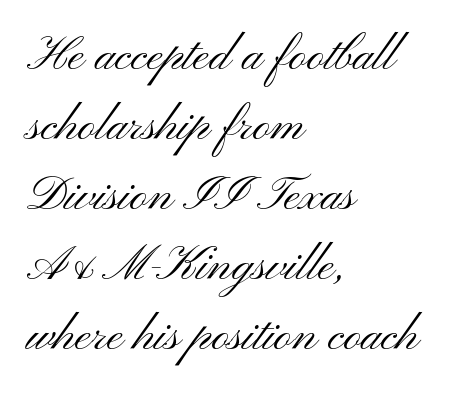
The image shows 48 px light, wide sans-serif type; set left-aligned, normal line spacing (1.46x), normal letter spacing, not underlined; medium stroke contrast and a small x-height.
